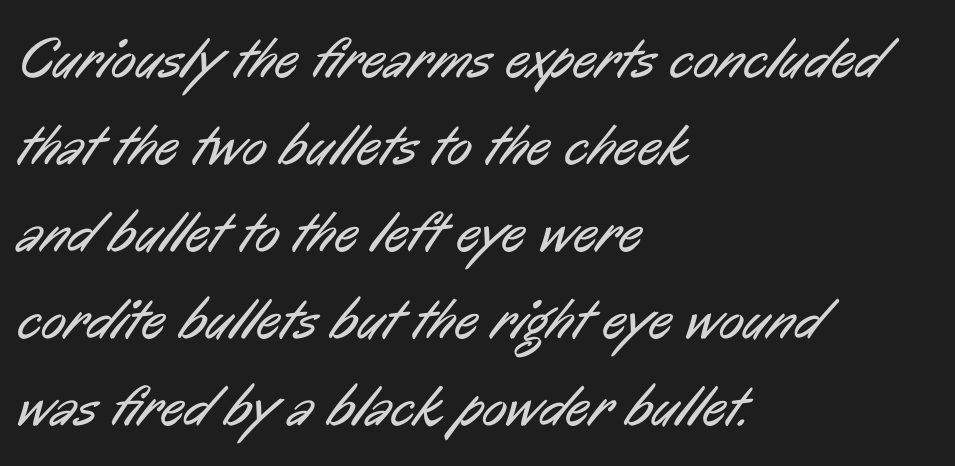
The rendering uses natural spacing where letterforms have individual widths. The area under the type is left untouched. The strokes are not fattened; the text isn't bold. The rendering shows plain stroke endings on the letterforms — a sans-serif design.
